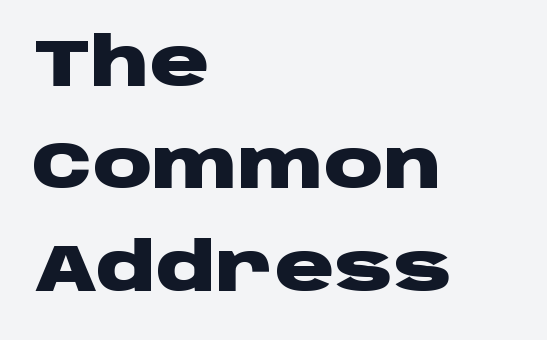
Ordinary non-slanted type is in use. Here the designer chose a conventional face with non-uniform glyph widths. The letters are bold, with thick, heavy strokes. Serif or sans? Sans — the stroke terminals are bare. Students, observe: this is what conventionally led text looks like.
